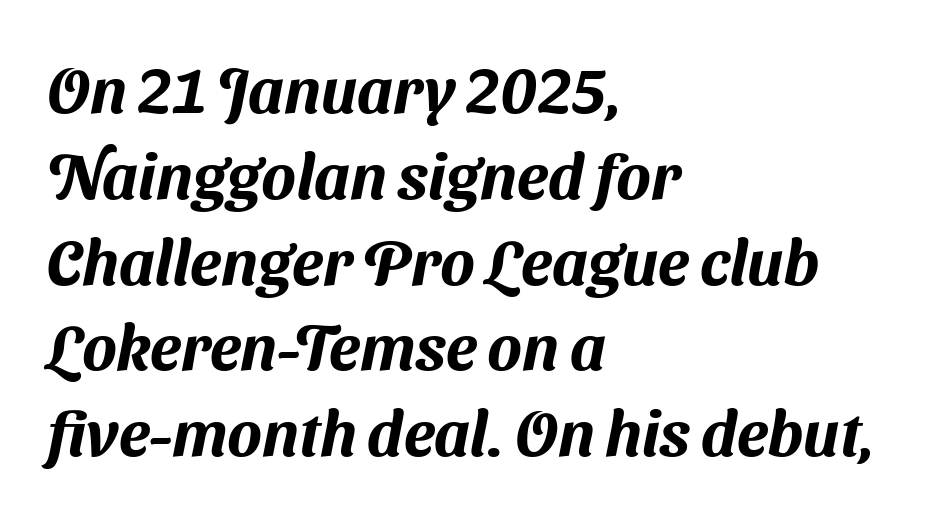
{"serif": "no", "width": "normal", "stroke_contrast": "medium", "x_height": "medium", "monospaced": "no", "underline": "no", "align": "left", "line_spacing": "normal", "line_spacing_ratio": 1.34, "letter_spacing": "normal", "letter_spacing_em": 0.0, "glyph_px": 64}
